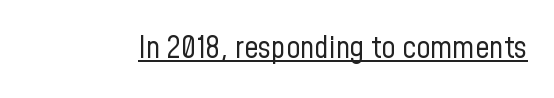
The image shows 31 px regular-weight, condensed sans-serif type, upright; set normal letter spacing, underlined; low stroke contrast and a medium x-height.
